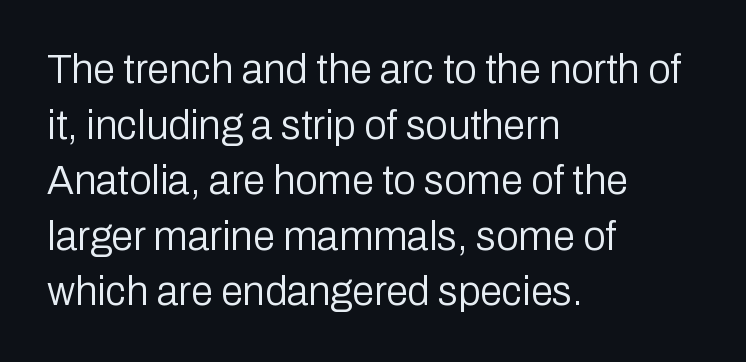
Q: Is the text bold? A: No.
Q: Is the text italic (slanted)? A: No, it is upright.
Q: Is the typeface a serif or a sans-serif typeface? A: Sans-serif.
Q: Is the text underlined? A: No.
Q: How is the paragraph aligned? A: Left-aligned.
Q: Is the spacing between letters normal or unusually wide? A: Normal.
Q: Is the spacing between lines tight, normal or loose? A: Normal.
Q: Width (condensed, normal, or wide)? A: Normal.
Q: Stroke contrast? A: Low.
Q: x-height? A: Medium.
Q: Monospaced? A: No.
